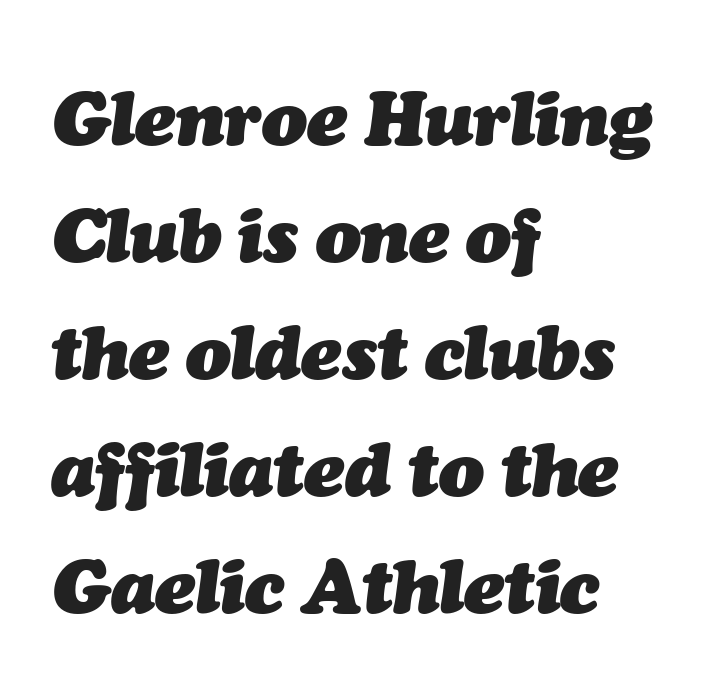
Is this a fixed-width face? No — the glyphs have proportional, varying widths. Check the space under the baseline: it is left empty. The rendering applies a slant to the glyphs. Is the letter spacing exaggerated? No — it looks like the ordinary default. A dark, heavy texture on the line: the type is bold.
